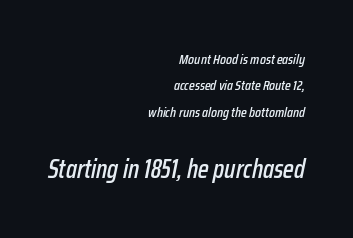
{"italic": "yes", "lean": "right", "slant_degrees": 12, "underline": "no", "align": "right", "line_spacing_ratio": 1.88, "letter_spacing": "normal", "letter_spacing_em": 0.0, "larger_block": "second", "size_ratio": 1.86, "glyph_px": 26}
